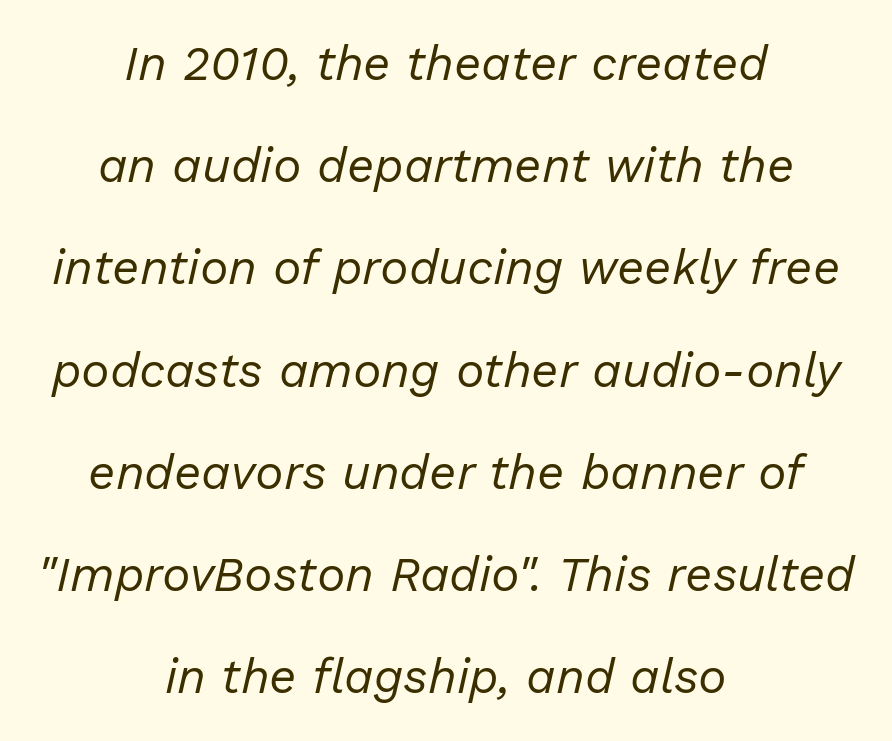
Q: Is the text bold? A: No.
Q: Is the text italic (slanted)? A: Yes, it leans right by about 13 degrees.
Q: Is the text underlined? A: No.
Q: How is the paragraph aligned? A: Centered.
Q: Is the spacing between letters normal or unusually wide? A: Normal.
Q: Is the spacing between lines tight, normal or loose? A: Loose.
Q: Width (condensed, normal, or wide)? A: Normal.
Q: Stroke contrast? A: Low.
Q: x-height? A: Medium.
Q: Monospaced? A: No.
